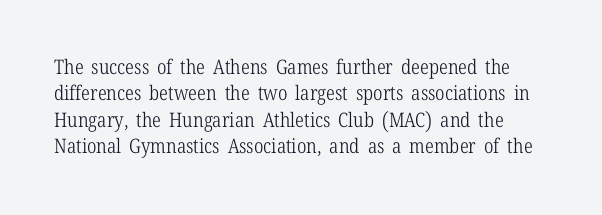
The image shows 20 px text type, upright; set normal line spacing (1.32x), normal letter spacing, not underlined.
